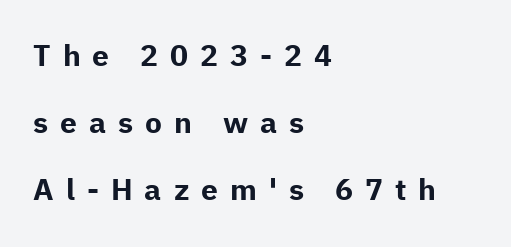
Q: Is the text bold? A: Yes.
Q: Is the text italic (slanted)? A: No, it is upright.
Q: Is the typeface a serif or a sans-serif typeface? A: Sans-serif.
Q: Is the text underlined? A: No.
Q: How is the paragraph aligned? A: Left-aligned.
Q: Is the spacing between letters normal or unusually wide? A: Unusually wide.
Q: Is the spacing between lines tight, normal or loose? A: Loose.
Q: Width (condensed, normal, or wide)? A: Normal.
Q: Stroke contrast? A: Low.
Q: x-height? A: Medium.
Q: Monospaced? A: No.
